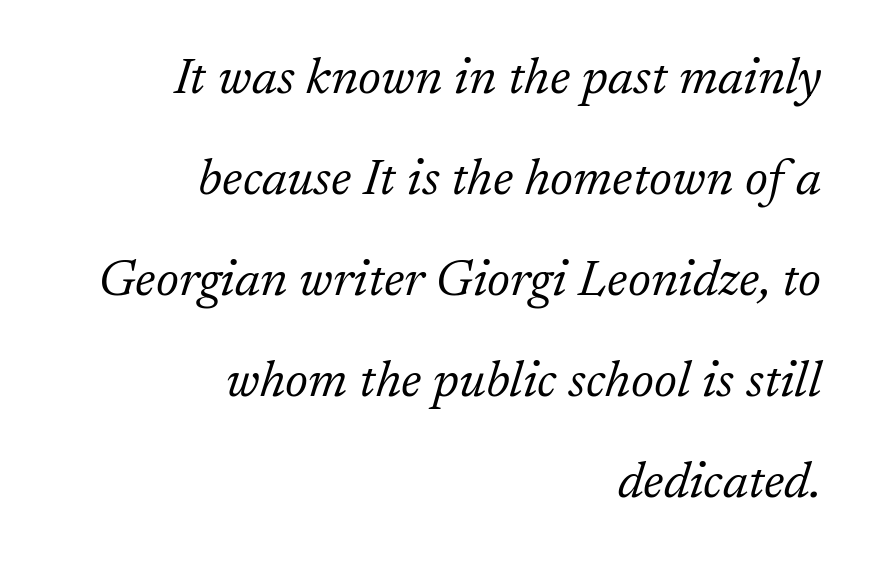
{"serif": "yes", "italic": "yes", "lean": "right", "slant_degrees": 17, "bold": "no", "weight": "light", "width": "normal", "stroke_contrast": "low", "x_height": "medium", "monospaced": "no", "underline": "no", "align": "right", "line_spacing": "loose", "line_spacing_ratio": 1.98, "letter_spacing": "normal", "letter_spacing_em": 0.0, "glyph_px": 51}
